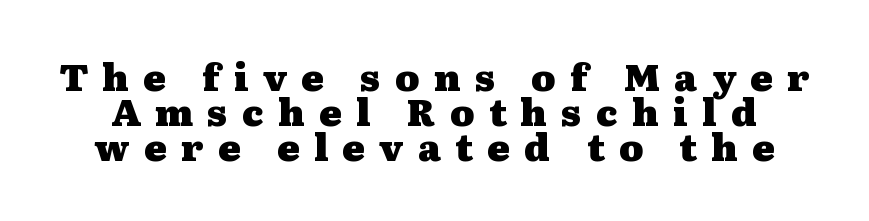
Q: Is the text bold? A: Yes.
Q: Is the text italic (slanted)? A: No, it is upright.
Q: Is the typeface a serif or a sans-serif typeface? A: Serif.
Q: Is the text underlined? A: No.
Q: Is the spacing between letters normal or unusually wide? A: Unusually wide.
Q: Is the spacing between lines tight, normal or loose? A: Tight.
Q: Width (condensed, normal, or wide)? A: Wide.
Q: Stroke contrast? A: Medium.
Q: x-height? A: Medium.
Q: Monospaced? A: No.
